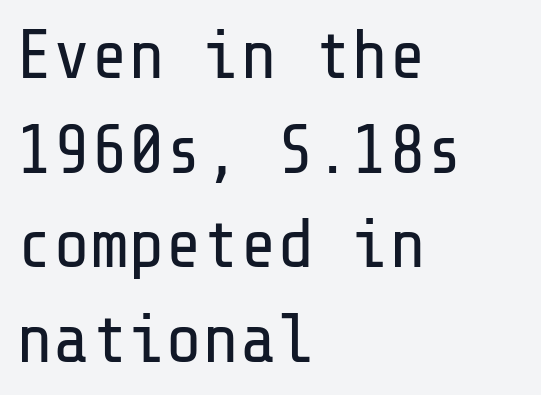
The image shows 69 px regular-weight sans-serif type, upright; set left-aligned, normal line spacing (1.37x), normal letter spacing, not underlined; low stroke contrast and a medium x-height.
